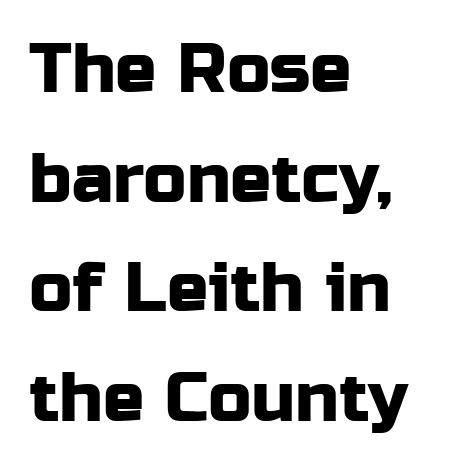
The image shows 69 px sans-serif type, upright; set left-aligned, normal line spacing (1.59x), normal letter spacing, not underlined; low stroke contrast and a medium x-height.
